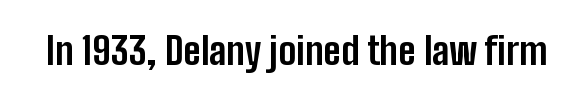
Q: Is the text bold? A: Yes.
Q: Is the text italic (slanted)? A: No, it is upright.
Q: Is the typeface a serif or a sans-serif typeface? A: Sans-serif.
Q: Is the text underlined? A: No.
Q: Is the spacing between letters normal or unusually wide? A: Normal.
Q: Width (condensed, normal, or wide)? A: Condensed.
Q: Stroke contrast? A: Low.
Q: x-height? A: Medium.
Q: Monospaced? A: No.
